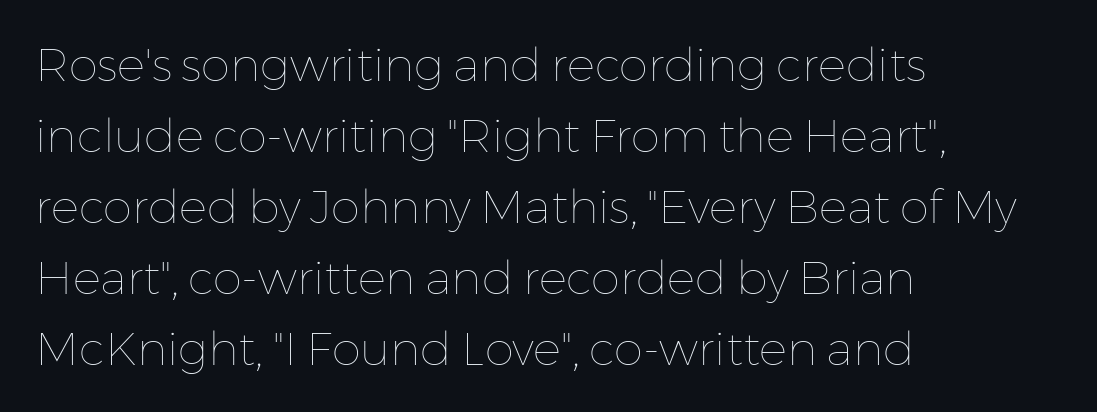
The image shows 47 px thin type, upright; set left-aligned, normal line spacing (1.51x), normal letter spacing, not underlined; low stroke contrast and a medium x-height.
